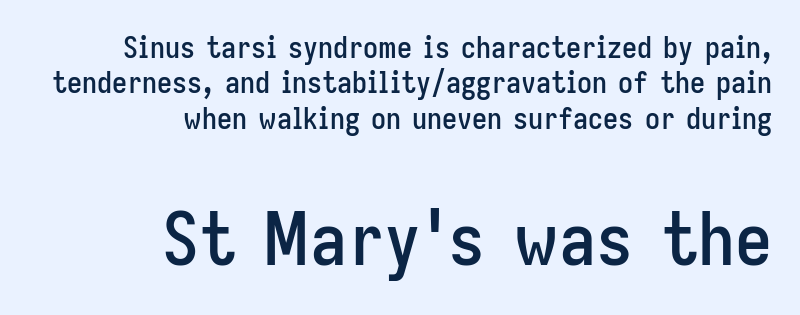
The image shows 74 px condensed sans-serif type, upright; set right-aligned, line spacing 1.18x, normal letter spacing, not underlined; the second (bottom) block is 2.47x larger; low stroke contrast and a medium x-height.
